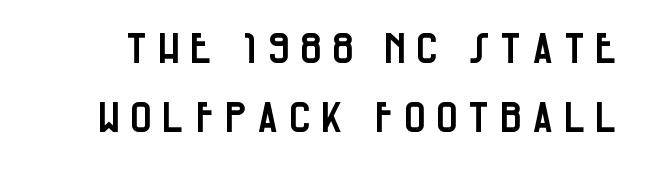
The tracking jumps out immediately: characters are airy and widely separated. Decoration check: the copy has no underline. The passage shown is typed in a proportional face where columns would drift. A typesetter would mark this as roman, not italic. Line spacing here is normal. Are there feet on the stems? There aren't — it's a sans.
